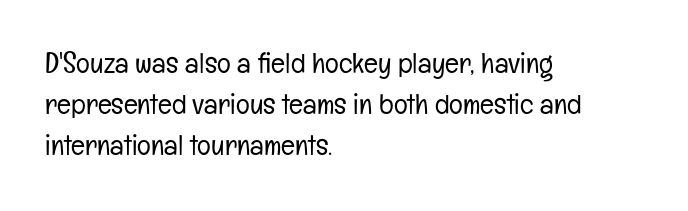
{"serif": "no", "italic": "no", "bold": "no", "weight": "light", "width": "condensed", "stroke_contrast": "low", "x_height": "medium", "monospaced": "no", "underline": "no", "align": "left", "line_spacing": "normal", "line_spacing_ratio": 1.42, "letter_spacing": "normal", "letter_spacing_em": 0.0, "glyph_px": 29}
